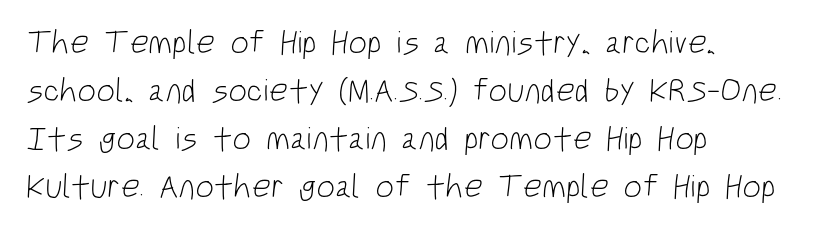
Successive baselines arrive at the customary interval. Are there feet on the stems? There aren't — it's a sans. Tracking value appears to be zero — textbook default spacing. Weight: in the light-to-regular range. Spacing verdict: proportional, widths tailored to each character. Reading down the block, your eye returns to a fixed left position each line.
